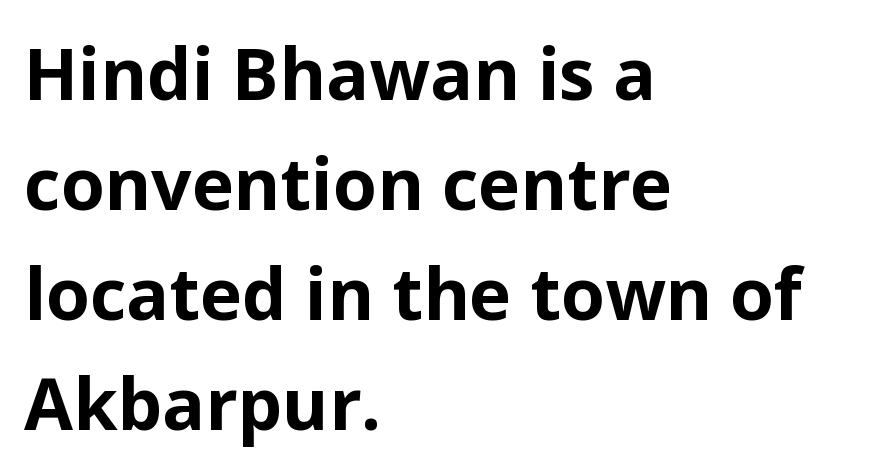
The image shows 71 px bold sans-serif type, upright; set left-aligned, normal line spacing (1.55x), normal letter spacing, not underlined; low stroke contrast and a medium x-height.
